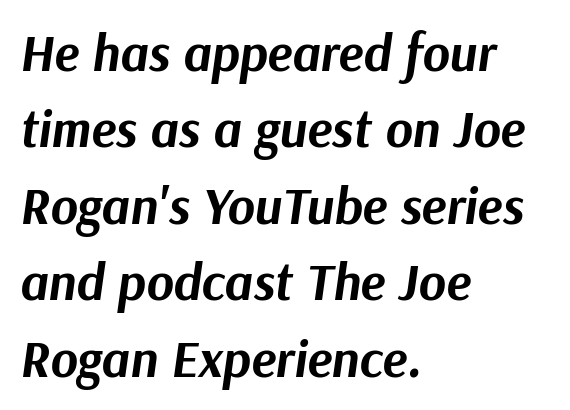
The rendering applies a slant to the glyphs. Looks like regular typesetting: each glyph gets only the width it needs. Horizontal bands of white between lines are of average thickness. This sample uses plain, unmodified letter spacing. Descenders hang freely into open space. Does the copy run flush right? No — it runs flush left.
